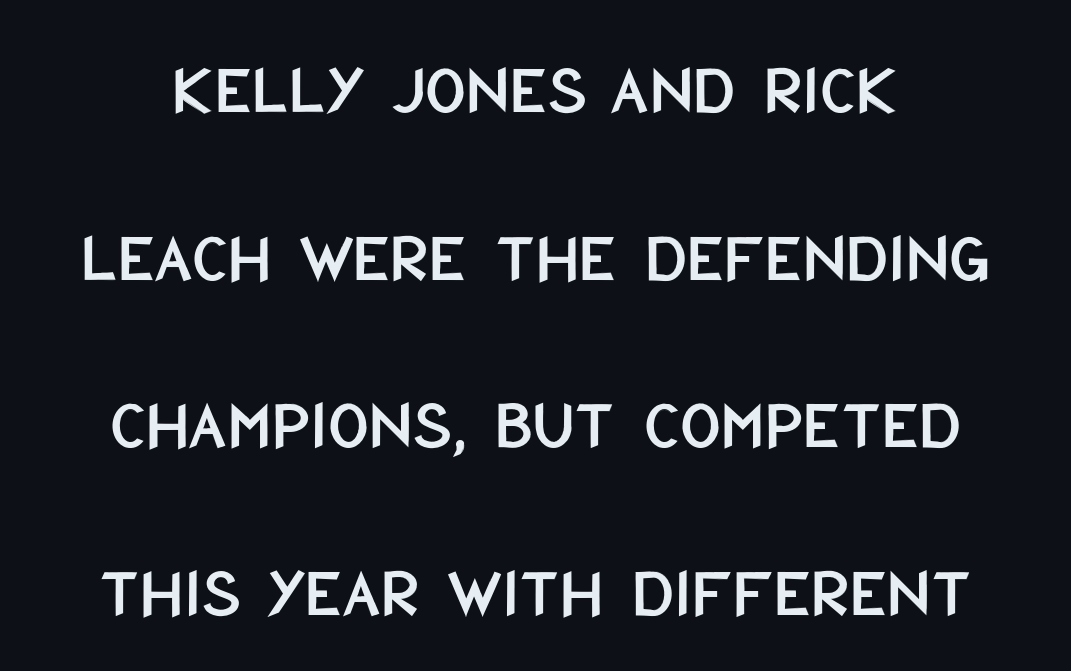
No word sits above an underline. Spacing verdict: proportional, widths tailored to each character. Baseline-to-baseline distance is far greater than the letter height. A roman cut, with each character standing at attention. This rendering employs a face without finishing strokes, i.e., a sans-serif.
